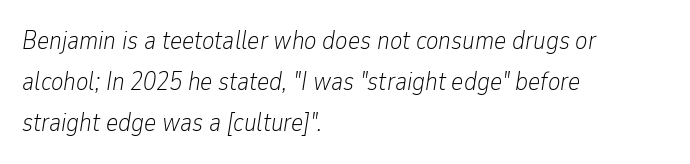
Q: Is the text bold? A: No.
Q: Is the text italic (slanted)? A: Yes, it leans right by about 9 degrees.
Q: Is the text underlined? A: No.
Q: How is the paragraph aligned? A: Left-aligned.
Q: Is the spacing between letters normal or unusually wide? A: Normal.
Q: Is the spacing between lines tight, normal or loose? A: Normal.
